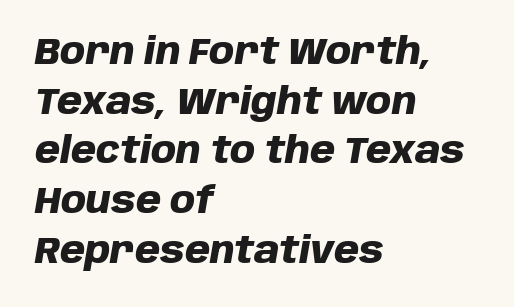
The image shows 36 px heavy type, italic (leaning right); set left-aligned, normal line spacing (1.38x), normal letter spacing, not underlined; low stroke contrast and a large x-height.
